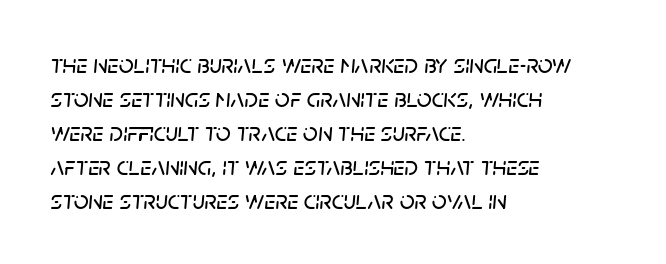
{"italic": "yes", "lean": "right", "slant_degrees": 5, "underline": "no", "align": "left", "line_spacing": "normal", "line_spacing_ratio": 1.31, "letter_spacing": "normal", "letter_spacing_em": 0.0, "glyph_px": 26}
